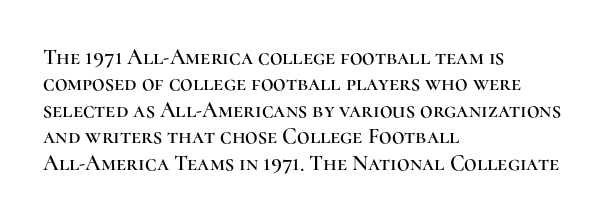
This rendering features lettering with no underline. Horizontal alignment here is leftward, the default for most running prose. These lines keep a tight, regular rhythm from letter to letter. A typesetter would mark this as roman, not italic.
